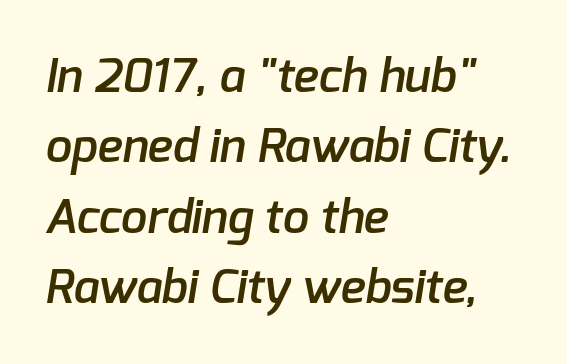
{"serif": "no", "bold": "semi", "weight": "semibold", "width": "normal", "stroke_contrast": "low", "x_height": "medium", "monospaced": "no", "underline": "no", "align": "left", "line_spacing": "normal", "line_spacing_ratio": 1.5, "letter_spacing": "normal", "letter_spacing_em": 0.0, "glyph_px": 47}
